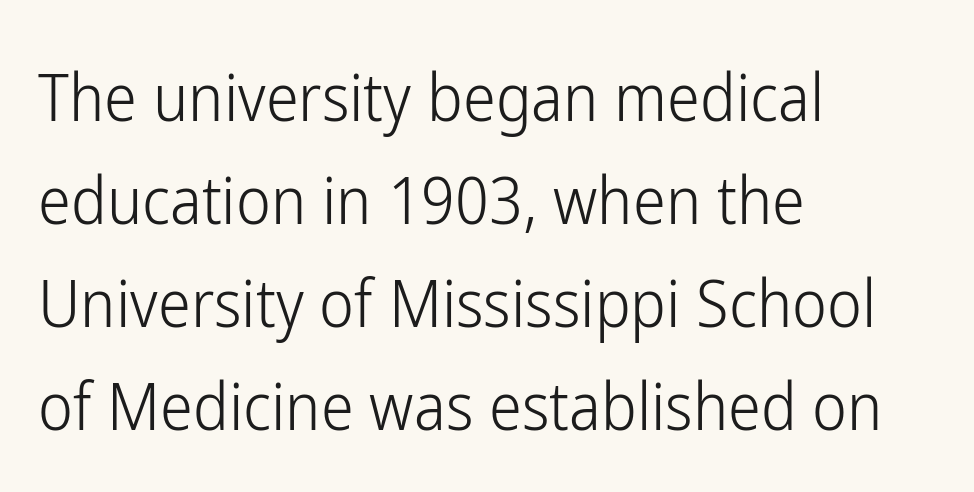
A student would call this left alignment; a typographer would say flush left, rag right. Observe the absence of serifs on each vertical stroke in this sample. Normally led — the rows are evenly, conventionally spaced. Nothing unusual about the tracking: characters are spaced as the font intends. Style check: upright.
